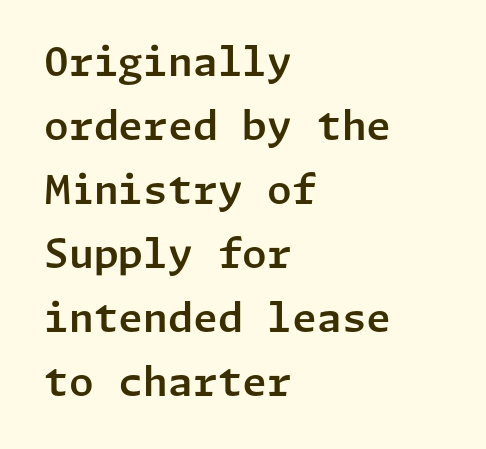
Q: Is the text italic (slanted)? A: No, it is upright.
Q: Is the typeface a serif or a sans-serif typeface? A: Sans-serif.
Q: Is the text underlined? A: No.
Q: How is the paragraph aligned? A: Left-aligned.
Q: Is the spacing between letters normal or unusually wide? A: Normal.
Q: Is the spacing between lines tight, normal or loose? A: Normal.
Q: Width (condensed, normal, or wide)? A: Normal.
Q: Stroke contrast? A: Low.
Q: x-height? A: Medium.
